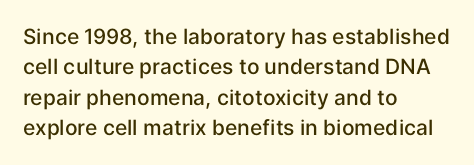
The image shows 21 px text type, upright; set left-aligned, normal line spacing (1.45x), normal letter spacing, not underlined.
